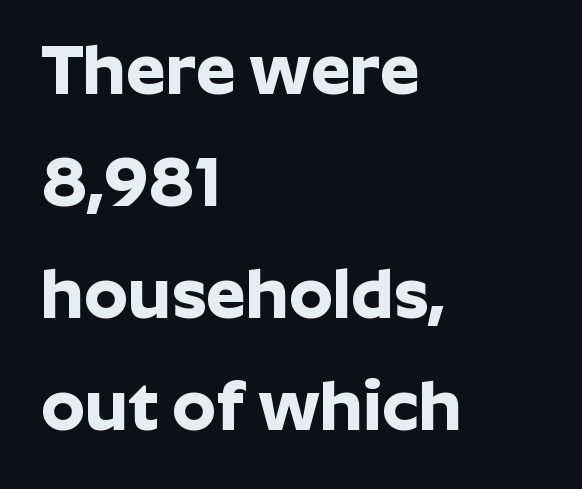
The image shows 70 px bold sans-serif type, upright; set left-aligned, normal line spacing (1.6x), normal letter spacing, not underlined; low stroke contrast and a medium x-height.
